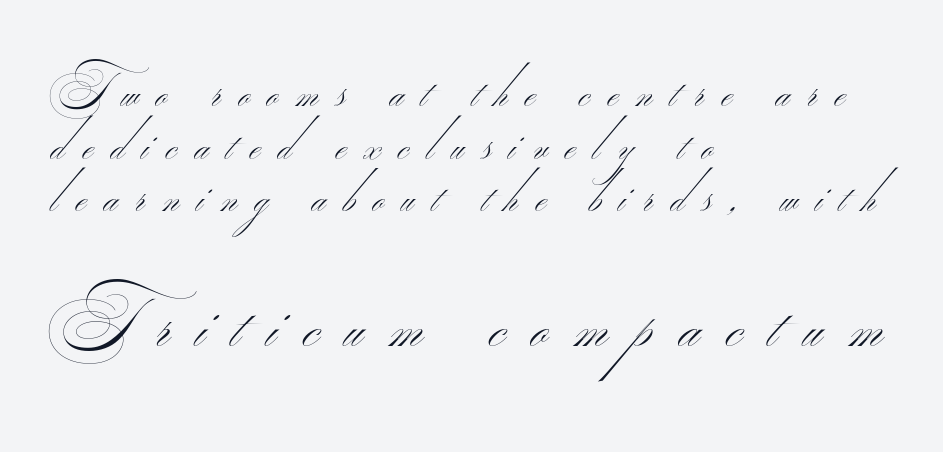
Q: Is the text bold? A: No.
Q: Is the typeface a serif or a sans-serif typeface? A: Sans-serif.
Q: Is the text underlined? A: No.
Q: How is the paragraph aligned? A: Left-aligned.
Q: Is the spacing between letters normal or unusually wide? A: Unusually wide.
Q: Is the spacing between lines tight, normal or loose? A: Tight.
Q: Which block of text is set in a larger size, the first (top) or the second (bottom)? A: The second (bottom) one.
Q: Width (condensed, normal, or wide)? A: Wide.
Q: Stroke contrast? A: Medium.
Q: Monospaced? A: No.
